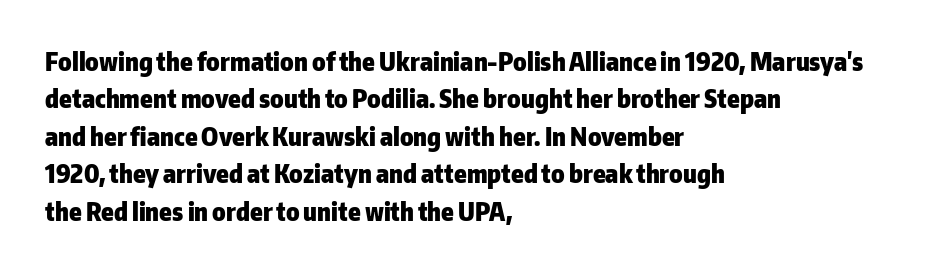
Baseline-to-baseline distance is the conventional proportion of letter height. The typesetter chose a ragged-right arrangement here. The zone under the glyphs is completely vacant. Typesetter's note: full bold, strokes at maximum text heaviness. In terms of posture, this sample is upright. The horizontal fit of the characters is conventional and even.
